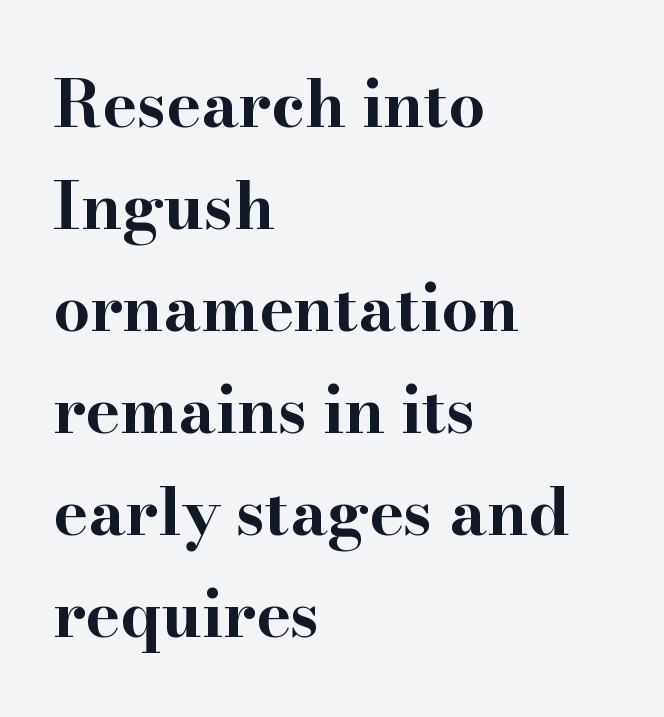
Q: Is the text bold? A: Yes.
Q: Is the text italic (slanted)? A: No, it is upright.
Q: Is the typeface a serif or a sans-serif typeface? A: Serif.
Q: Is the text underlined? A: No.
Q: How is the paragraph aligned? A: Left-aligned.
Q: Is the spacing between letters normal or unusually wide? A: Normal.
Q: Is the spacing between lines tight, normal or loose? A: Normal.
Q: Width (condensed, normal, or wide)? A: Wide.
Q: Stroke contrast? A: High.
Q: x-height? A: Small.
Q: Monospaced? A: No.
